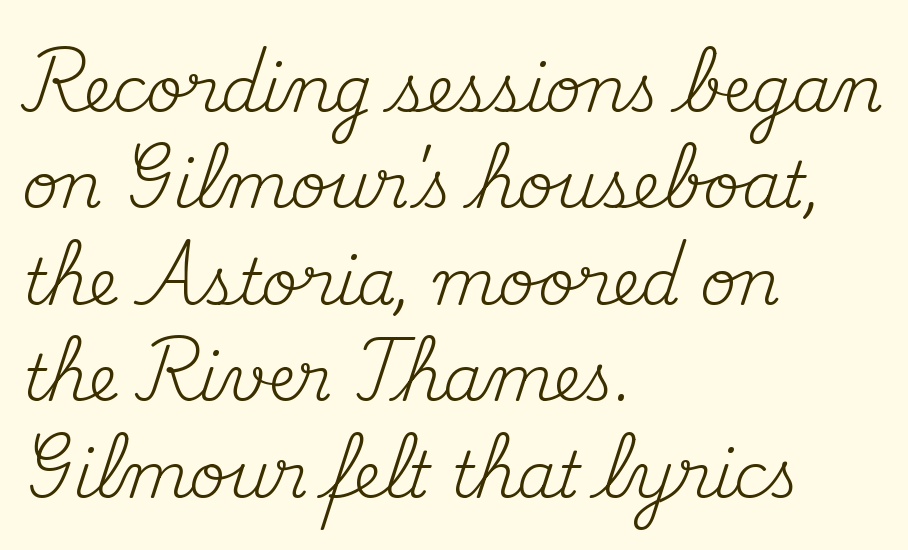
Q: Is the text bold? A: No.
Q: Is the text italic (slanted)? A: Yes.
Q: Is the typeface a serif or a sans-serif typeface? A: Serif.
Q: Is the text underlined? A: No.
Q: How is the paragraph aligned? A: Left-aligned.
Q: Is the spacing between letters normal or unusually wide? A: Normal.
Q: Is the spacing between lines tight, normal or loose? A: Normal.
Q: Width (condensed, normal, or wide)? A: Normal.
Q: Stroke contrast? A: Medium.
Q: x-height? A: Small.
Q: Monospaced? A: No.
